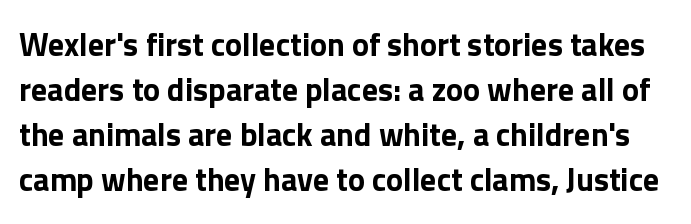
The image shows 32 px bold sans-serif type, upright; set normal line spacing (1.41x), normal letter spacing, not underlined; low stroke contrast and a medium x-height.
